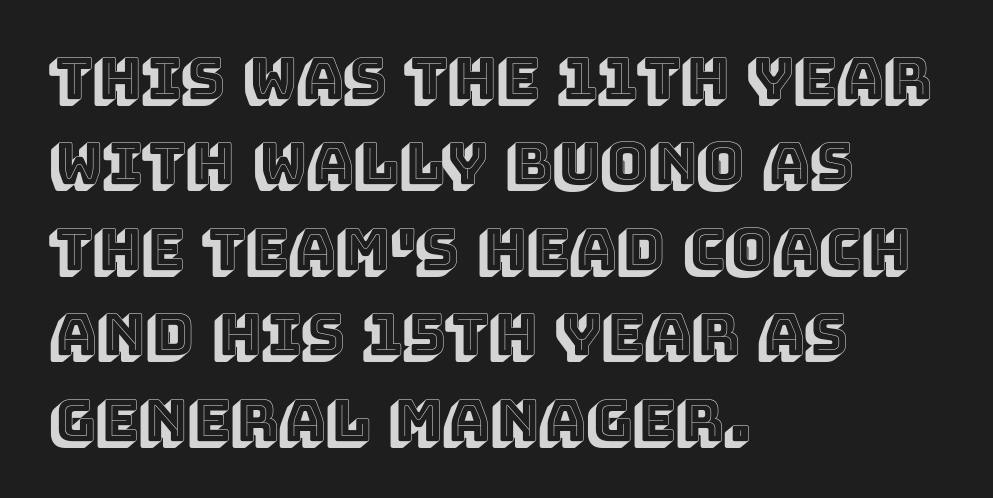
Q: Is the text italic (slanted)? A: No, it is upright.
Q: Is the text underlined? A: No.
Q: How is the paragraph aligned? A: Left-aligned.
Q: Is the spacing between letters normal or unusually wide? A: Normal.
Q: Is the spacing between lines tight, normal or loose? A: Normal.
Q: Width (condensed, normal, or wide)? A: Normal.
Q: x-height? A: Large.
Q: Monospaced? A: No.
